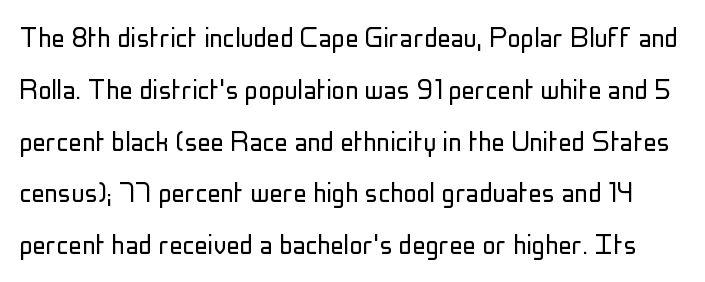
{"serif": "no", "italic": "no", "bold": "no", "weight": "light", "width": "condensed", "stroke_contrast": "low", "x_height": "medium", "monospaced": "no", "underline": "no", "line_spacing": "normal", "line_spacing_ratio": 1.57, "letter_spacing": "normal", "letter_spacing_em": 0.0, "glyph_px": 33}
